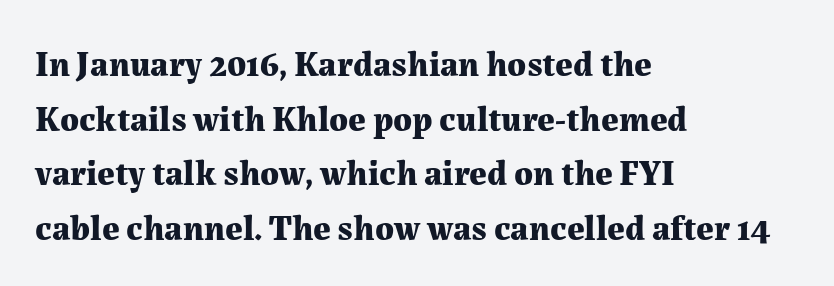
Q: Is the text bold? A: Yes.
Q: Is the text italic (slanted)? A: No, it is upright.
Q: Is the typeface a serif or a sans-serif typeface? A: Serif.
Q: Is the text underlined? A: No.
Q: How is the paragraph aligned? A: Left-aligned.
Q: Is the spacing between letters normal or unusually wide? A: Normal.
Q: Is the spacing between lines tight, normal or loose? A: Normal.
Q: Width (condensed, normal, or wide)? A: Normal.
Q: Stroke contrast? A: Medium.
Q: x-height? A: Medium.
Q: Monospaced? A: No.
